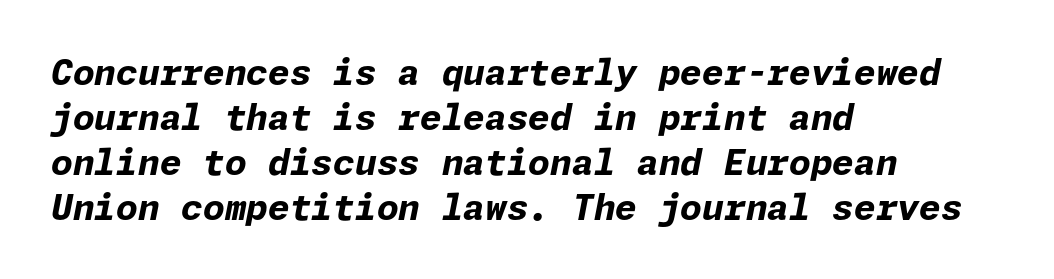
The image shows 35 px bold type, italic (leaning right); set left-aligned, normal line spacing (1.29x), normal letter spacing, not underlined; low stroke contrast and a medium x-height.
